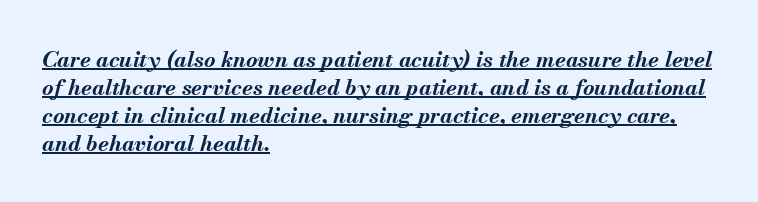
The image shows 22 px bold type, italic (leaning right); set left-aligned, normal line spacing (1.27x), normal letter spacing, underlined.
